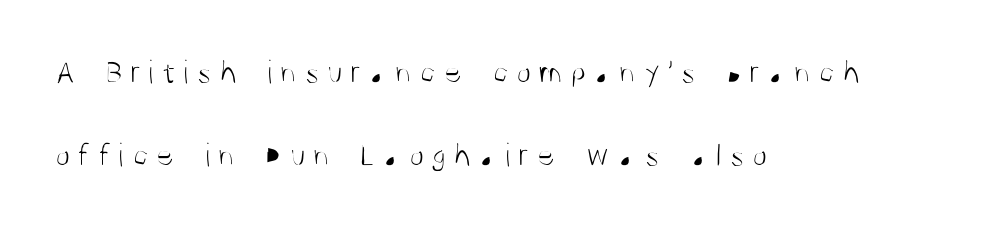
The image shows 34 px light, condensed sans-serif type, upright; set left-aligned, loose line spacing (2.44x), unusually wide letter spacing (+0.22 em), not underlined; medium stroke contrast and a large x-height.
